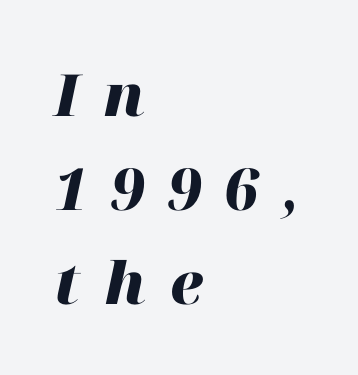
Q: Is the text bold? A: Yes.
Q: Is the text italic (slanted)? A: Yes, it leans right by about 12 degrees.
Q: Is the text underlined? A: No.
Q: How is the paragraph aligned? A: Left-aligned.
Q: Is the spacing between letters normal or unusually wide? A: Unusually wide.
Q: Is the spacing between lines tight, normal or loose? A: Normal.
Q: Width (condensed, normal, or wide)? A: Normal.
Q: Stroke contrast? A: High.
Q: x-height? A: Medium.
Q: Monospaced? A: No.
